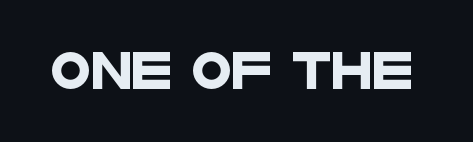
The image shows 37 px wide sans-serif type; set normal letter spacing, not underlined; low stroke contrast and a large x-height.
